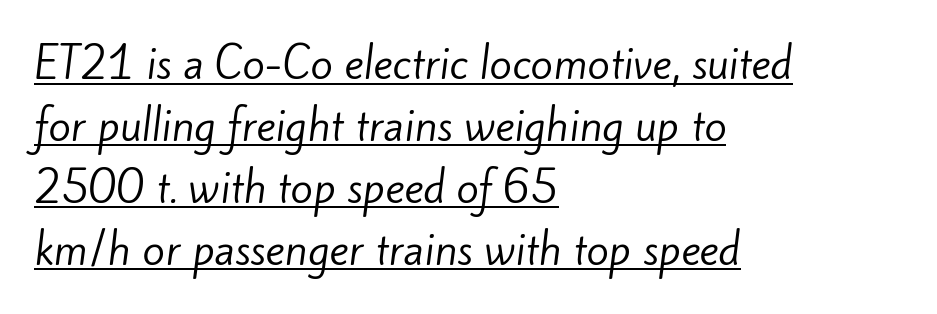
{"serif": "no", "bold": "no", "weight": "regular", "width": "normal", "stroke_contrast": "low", "x_height": "small", "monospaced": "no", "underline": "yes", "align": "left", "line_spacing": "normal", "line_spacing_ratio": 1.51, "letter_spacing": "normal", "letter_spacing_em": 0.0, "glyph_px": 41}
